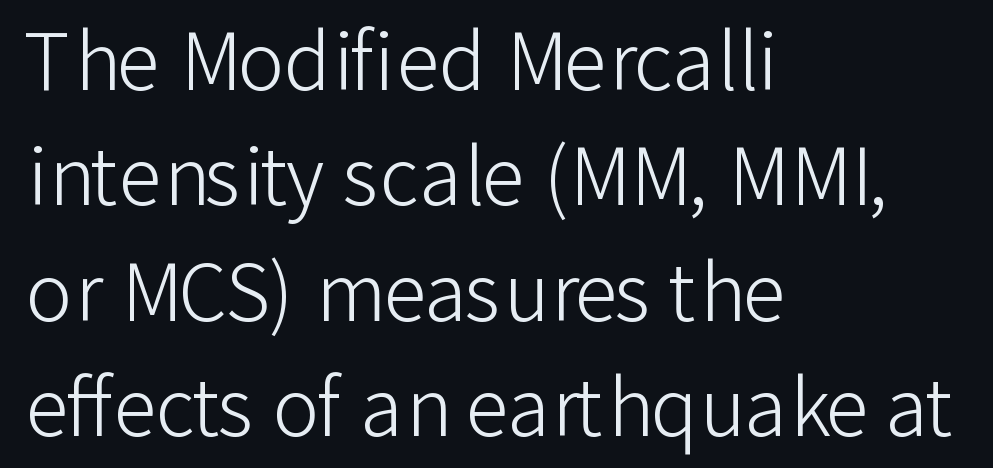
Q: Is the text bold? A: No.
Q: Is the text italic (slanted)? A: No, it is upright.
Q: Is the typeface a serif or a sans-serif typeface? A: Sans-serif.
Q: Is the text underlined? A: No.
Q: How is the paragraph aligned? A: Left-aligned.
Q: Is the spacing between letters normal or unusually wide? A: Normal.
Q: Is the spacing between lines tight, normal or loose? A: Normal.
Q: Width (condensed, normal, or wide)? A: Normal.
Q: Stroke contrast? A: Low.
Q: x-height? A: Medium.
Q: Monospaced? A: No.
